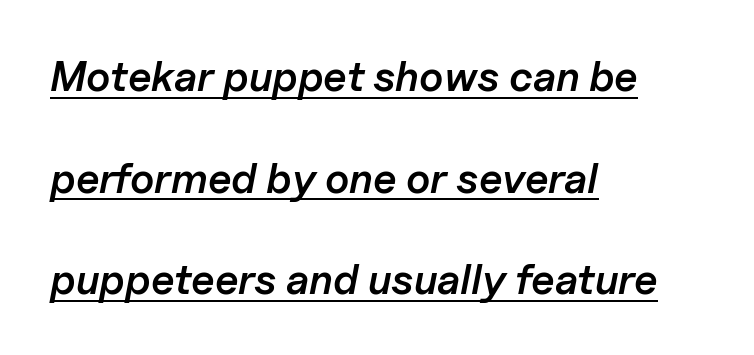
Q: Is the text bold? A: Semi-bold.
Q: Is the text italic (slanted)? A: Yes, it leans right by about 11 degrees.
Q: Is the text underlined? A: Yes.
Q: How is the paragraph aligned? A: Left-aligned.
Q: Is the spacing between letters normal or unusually wide? A: Normal.
Q: Is the spacing between lines tight, normal or loose? A: Loose.
Q: Width (condensed, normal, or wide)? A: Normal.
Q: Stroke contrast? A: Low.
Q: x-height? A: Medium.
Q: Monospaced? A: No.
